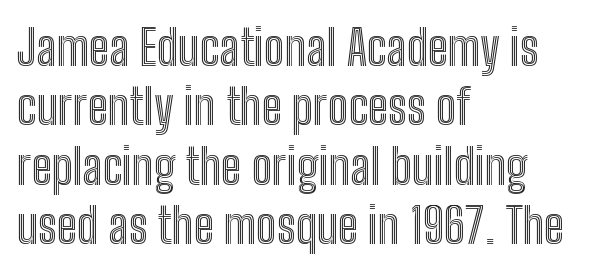
The image shows 49 px condensed type, upright; set left-aligned, line spacing 1.21x, normal letter spacing, not underlined; a medium x-height.
